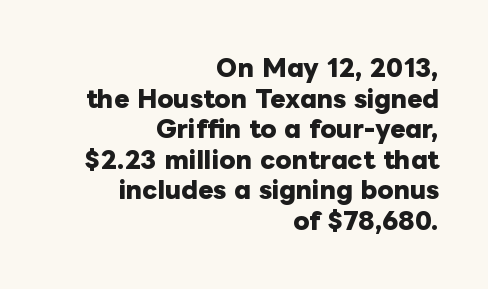
{"italic": "no", "bold": "yes", "underline": "no", "align": "right", "line_spacing": "normal", "line_spacing_ratio": 1.33, "letter_spacing": "normal", "letter_spacing_em": 0.0, "glyph_px": 23}
